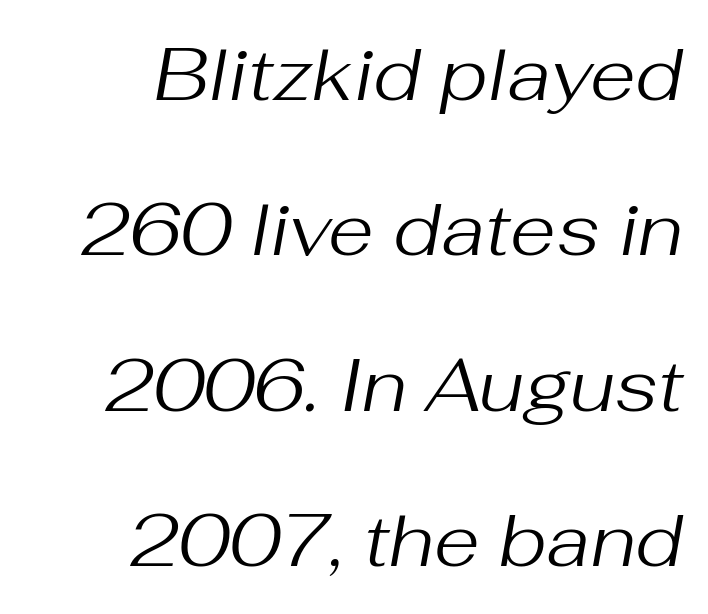
{"italic": "yes", "lean": "right", "slant_degrees": 10, "bold": "no", "weight": "regular", "width": "normal", "stroke_contrast": "medium", "x_height": "medium", "monospaced": "no", "underline": "no", "align": "right", "line_spacing": "loose", "line_spacing_ratio": 2.1, "letter_spacing": "normal", "letter_spacing_em": 0.0, "glyph_px": 74}
